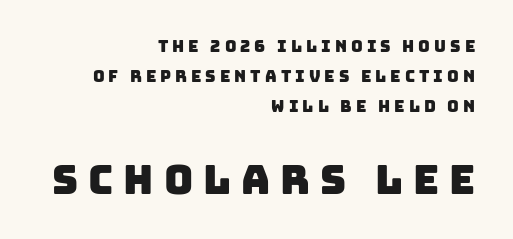
Q: Is the typeface a serif or a sans-serif typeface? A: Sans-serif.
Q: Is the text underlined? A: No.
Q: How is the paragraph aligned? A: Right-aligned.
Q: Is the spacing between letters normal or unusually wide? A: Unusually wide.
Q: Which block of text is set in a larger size, the first (top) or the second (bottom)? A: The second (bottom) one.
Q: Width (condensed, normal, or wide)? A: Normal.
Q: Stroke contrast? A: Low.
Q: x-height? A: Large.
Q: Monospaced? A: No.
